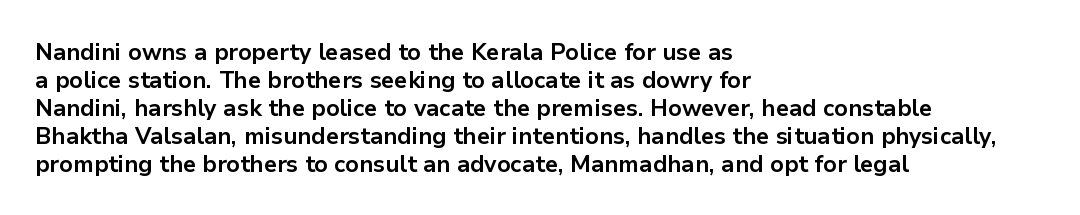
Look at the stroke-to-counter ratio: heavy, a bold. Ordinary non-slanted type is in use. The baseline area is clear. The setting favours the left margin, as ordinary paragraphs usually do. Look at the tracking — it's just the regular setting, nothing added.
